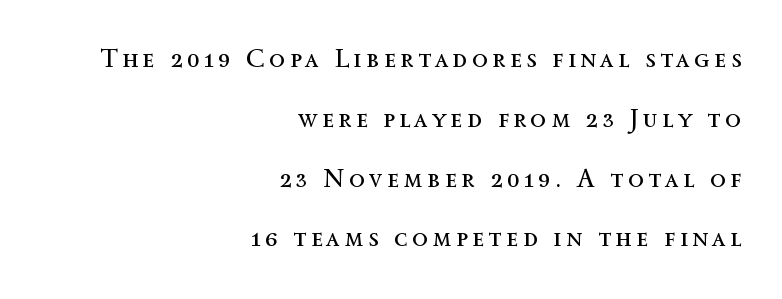
Successive baselines arrive slowly, with a big drop between each. Line endings align vertically; line beginnings do not. These lines were composed using upright roman letters. Descenders are the only things crossing below the line. Caption: face not bold, strokes unweighted.
